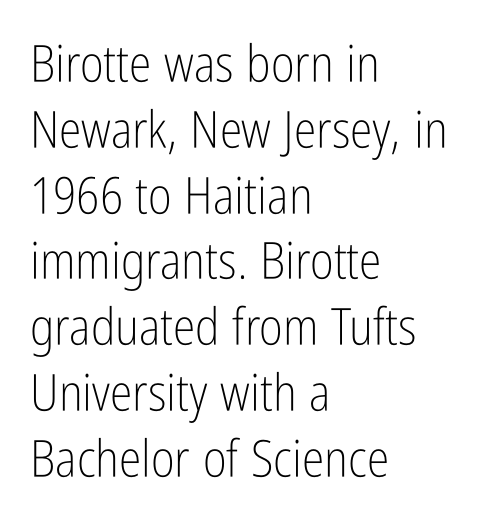
The image shows 51 px light, condensed sans-serif type, upright; set left-aligned, normal line spacing (1.29x), normal letter spacing, not underlined; low stroke contrast and a medium x-height.
